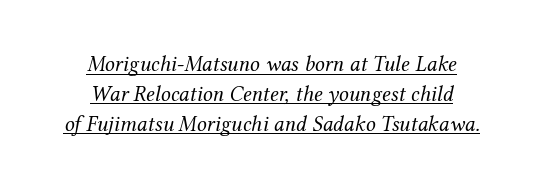
This sample carries an underscore along the baseline area. The strokes are not fattened; the text isn't bold. The setting favours the middle, as headings and verse often do. Looking at the ascenders, they clearly lean. The gaps between neighbouring characters are ordinary and unremarkable.
